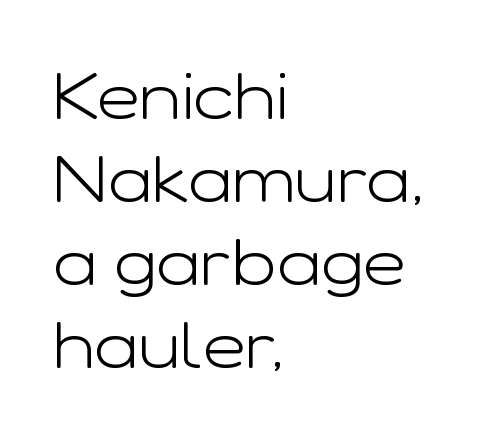
The image shows 66 px light, wide sans-serif type, upright; set left-aligned, normal line spacing (1.26x), normal letter spacing, not underlined; low stroke contrast and a medium x-height.
